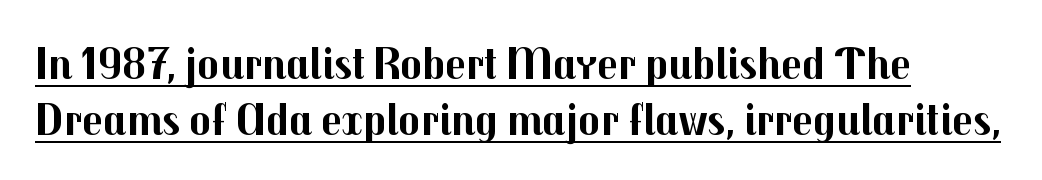
The image shows 45 px bold sans-serif type, upright; set line spacing 1.24x, normal letter spacing, underlined; medium stroke contrast and a medium x-height.
